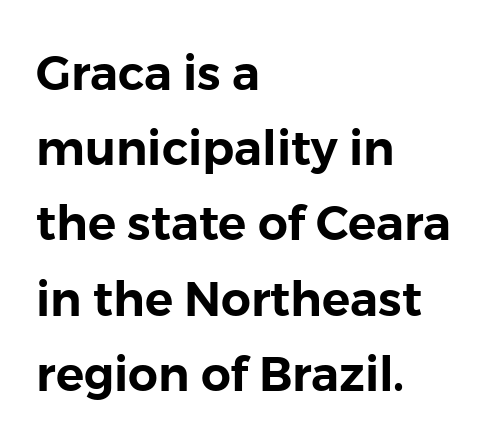
Only glyphs here, with clear space below each row. A typesetter would call this leading conventional body-copy spacing. This is roman type, the default non-slanted kind. Looks like regular typesetting: each glyph gets only the width it needs.
